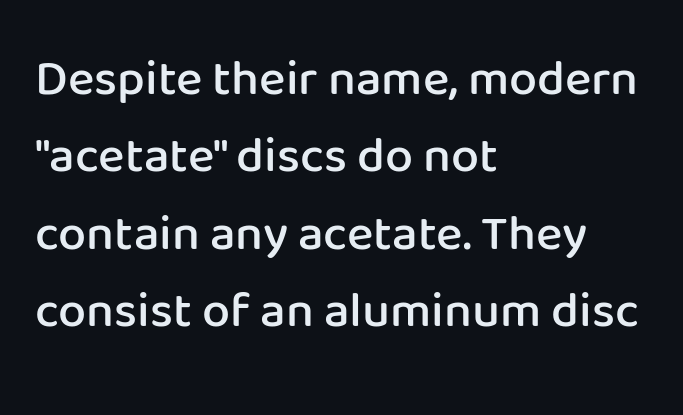
{"serif": "no", "italic": "no", "bold": "semi", "weight": "semibold", "width": "normal", "stroke_contrast": "low", "x_height": "medium", "monospaced": "no", "underline": "no", "align": "left", "line_spacing": "normal", "line_spacing_ratio": 1.55, "letter_spacing": "normal", "letter_spacing_em": 0.0, "glyph_px": 50}
